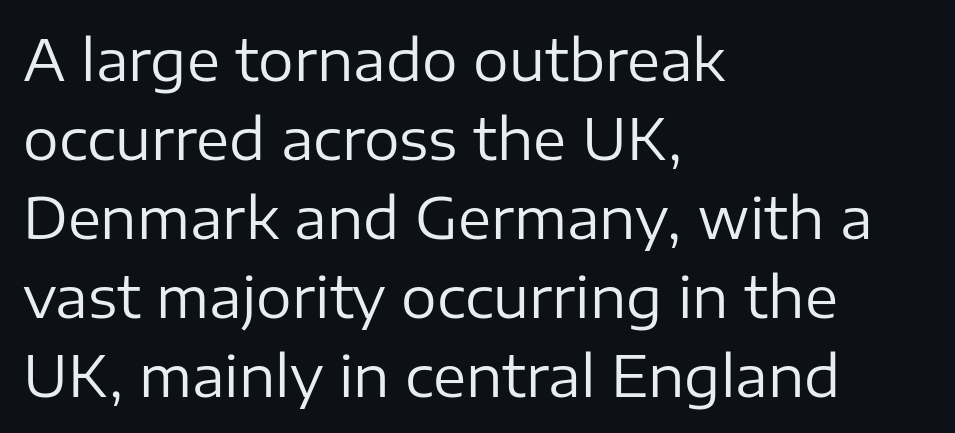
The face used here is a sans, in the tradition of grotesques and geometrics. Each stroke keeps to a modest, everyday thickness or less. No italicization has been applied; the sample stays upright. The leading is moderate, giving the passage an even texture. Beneath every word, the page is bare.
